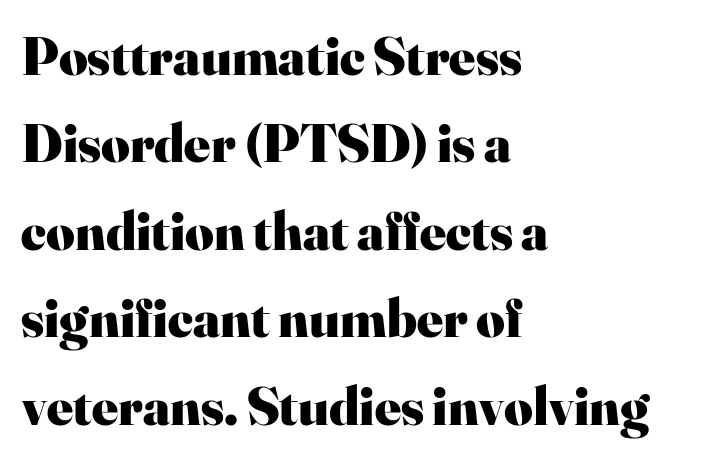
{"serif": "yes", "italic": "no", "bold": "yes", "weight": "heavy", "width": "normal", "stroke_contrast": "high", "x_height": "small", "monospaced": "no", "underline": "no", "align": "left", "line_spacing": "normal", "line_spacing_ratio": 1.59, "letter_spacing": "normal", "letter_spacing_em": 0.0, "glyph_px": 55}
